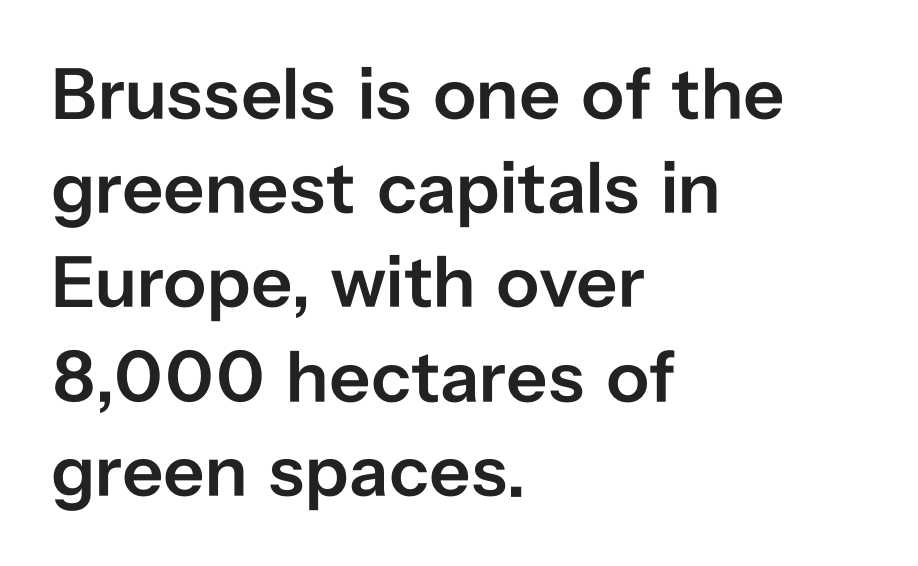
Caption: standard tracking, unaltered. Semibold letterforms, between regular and bold. Designer's note — italics off, roman on. This sample has the flowing, uneven cadence of proportional lettering. Descender tails drop into unmarked territory. The paragraph shown leans on its left margin.
